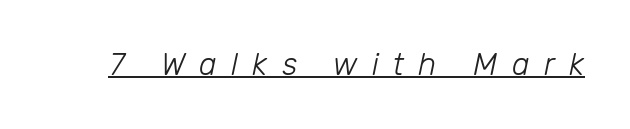
{"italic": "yes", "lean": "right", "slant_degrees": 12, "bold": "no", "weight": "light", "width": "normal", "stroke_contrast": "low", "x_height": "medium", "monospaced": "no", "underline": "yes", "letter_spacing": "wide", "letter_spacing_em": 0.46, "glyph_px": 31}
